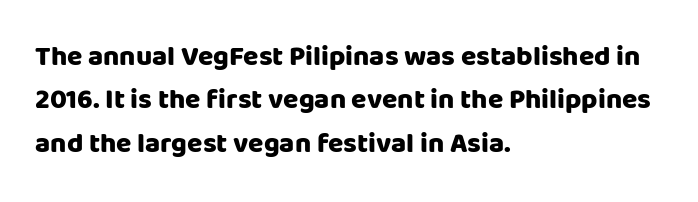
{"serif": "no", "italic": "no", "bold": "yes", "weight": "heavy", "width": "normal", "stroke_contrast": "low", "x_height": "large", "monospaced": "no", "underline": "no", "align": "left", "line_spacing": "normal", "line_spacing_ratio": 1.55, "letter_spacing": "normal", "letter_spacing_em": 0.0, "glyph_px": 28}
